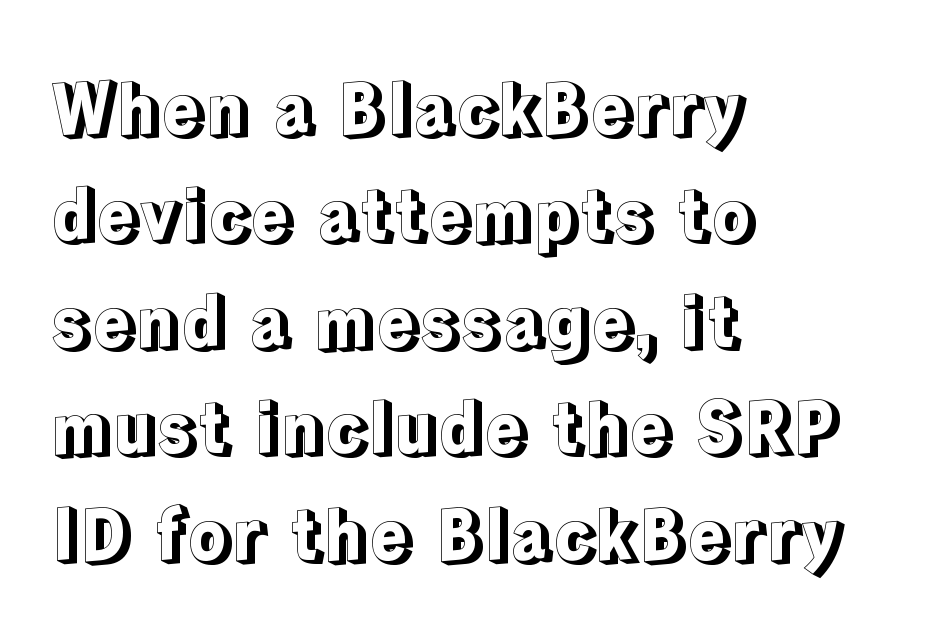
The image shows 71 px text type, upright; set left-aligned, normal line spacing (1.5x), normal letter spacing, not underlined; a medium x-height.
